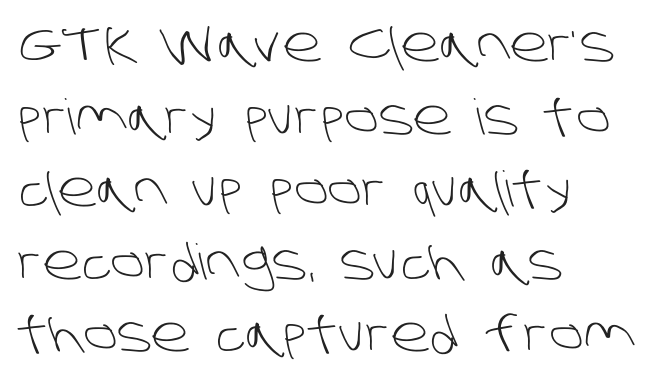
The image shows 49 px light sans-serif type; set left-aligned, normal line spacing (1.48x), normal letter spacing, not underlined; low stroke contrast and a large x-height.
